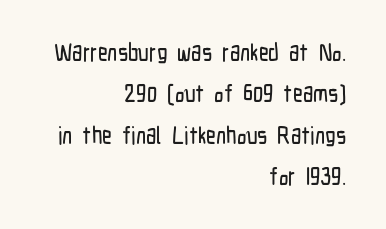
{"italic": "no", "underline": "no", "align": "right", "line_spacing_ratio": 1.72, "letter_spacing": "normal", "letter_spacing_em": 0.0, "glyph_px": 24}
